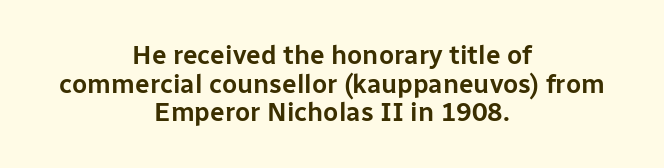
The image shows 26 px text type, upright; set centered, tight line spacing (1.1x), normal letter spacing, not underlined.
